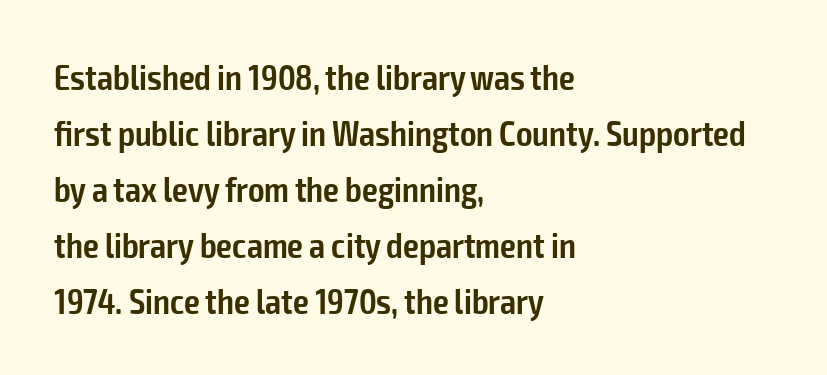
The image shows 35 px semibold, condensed sans-serif type, upright; set left-aligned, normal line spacing (1.6x), normal letter spacing, not underlined; low stroke contrast and a medium x-height.
